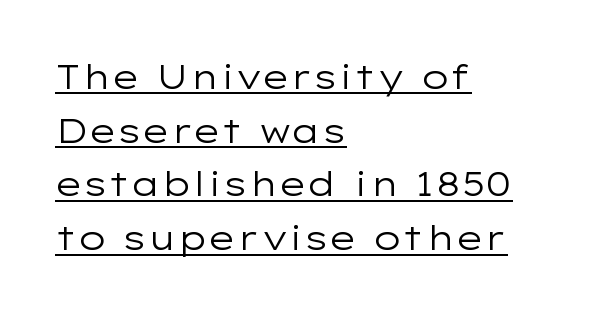
Q: Is the text bold? A: No.
Q: Is the text italic (slanted)? A: No, it is upright.
Q: Is the typeface a serif or a sans-serif typeface? A: Sans-serif.
Q: Is the text underlined? A: Yes.
Q: How is the paragraph aligned? A: Left-aligned.
Q: Is the spacing between letters normal or unusually wide? A: Normal.
Q: Is the spacing between lines tight, normal or loose? A: Normal.
Q: Width (condensed, normal, or wide)? A: Wide.
Q: Stroke contrast? A: Low.
Q: x-height? A: Medium.
Q: Monospaced? A: No.
